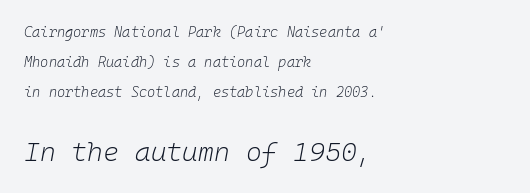
Q: Is the text bold? A: No.
Q: Is the text italic (slanted)? A: Yes, it leans right by about 10 degrees.
Q: Is the text underlined? A: No.
Q: How is the paragraph aligned? A: Left-aligned.
Q: Is the spacing between letters normal or unusually wide? A: Normal.
Q: Is the spacing between lines tight, normal or loose? A: Loose.
Q: Which block of text is set in a larger size, the first (top) or the second (bottom)? A: The second (bottom) one.
